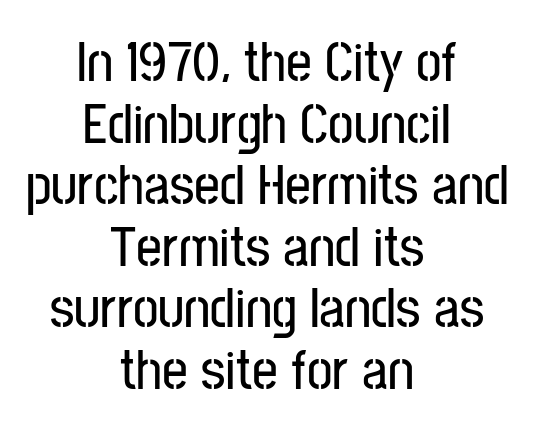
{"serif": "no", "italic": "no", "width": "condensed", "stroke_contrast": "low", "x_height": "medium", "monospaced": "no", "underline": "no", "align": "center", "line_spacing": "tight", "line_spacing_ratio": 1.08, "letter_spacing": "normal", "letter_spacing_em": 0.0, "glyph_px": 57}
